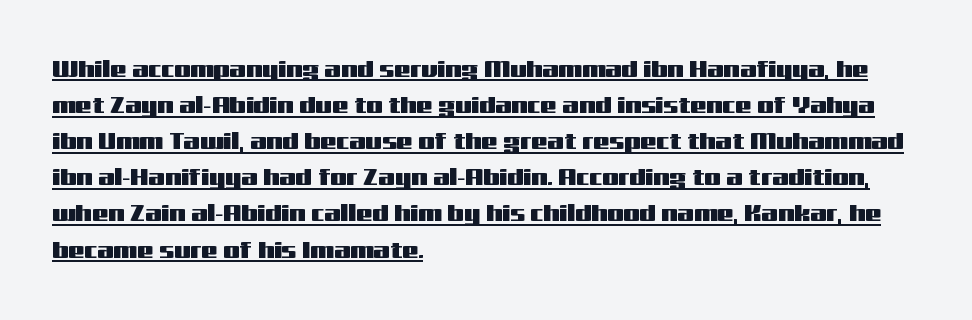
Q: Is the text italic (slanted)? A: No, it is upright.
Q: Is the text underlined? A: Yes.
Q: How is the paragraph aligned? A: Left-aligned.
Q: Is the spacing between letters normal or unusually wide? A: Normal.
Q: Is the spacing between lines tight, normal or loose? A: Normal.
